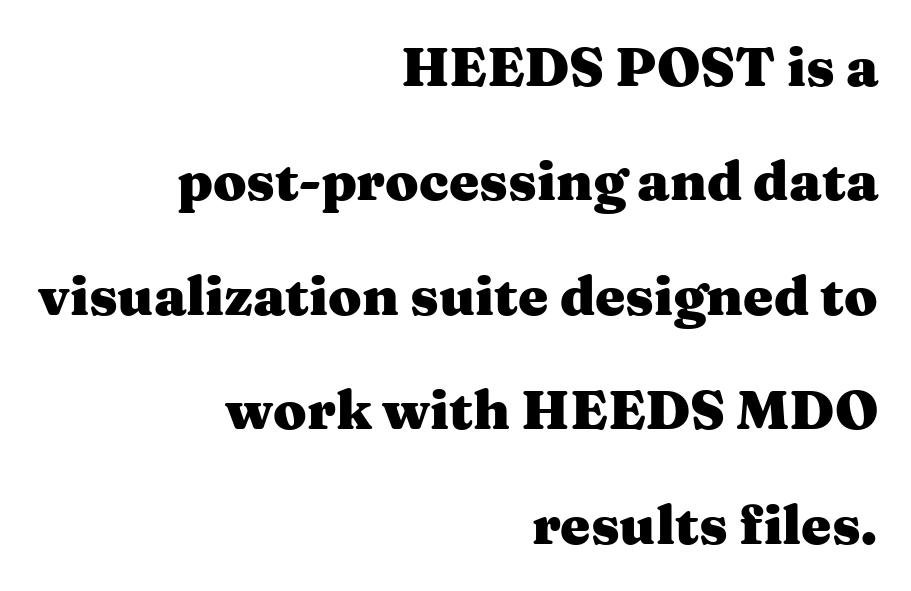
Horizontal bands of white between lines are thick stripes. Bare-footed words on every line. A typesetter would label this face a serif. Spacing between characters is what you'd get straight out of the box. The lettering stays uniformly vertical, giving the passage a roman look. Proportional: the letters do not fall into vertical columns.
